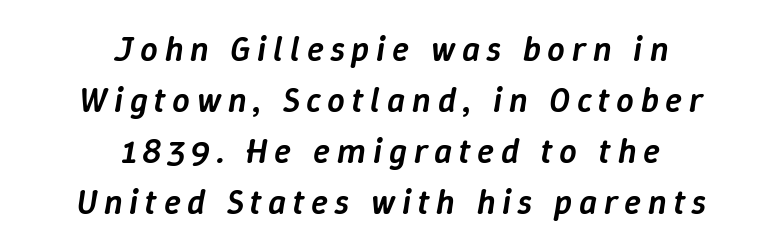
{"italic": "yes", "lean": "right", "slant_degrees": 9, "bold": "semi", "weight": "semibold", "width": "normal", "stroke_contrast": "low", "x_height": "medium", "monospaced": "no", "underline": "no", "align": "center", "line_spacing": "normal", "line_spacing_ratio": 1.46, "glyph_px": 35}
